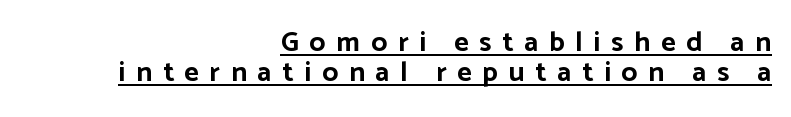
The image shows 28 px bold sans-serif type, upright; set right-aligned, tight line spacing (1.06x), unusually wide letter spacing (+0.39 em), underlined; low stroke contrast and a medium x-height.
